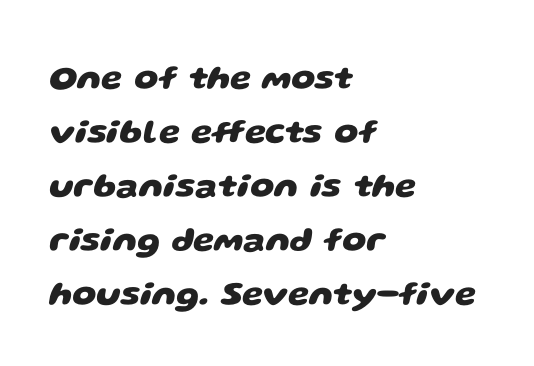
Leftover space on each line is placed entirely after the last word. Nothing sits at the stroke ends, so this counts as sans-serif. Is the letter spacing exaggerated? No — it looks like the ordinary default. These lines sit exactly where default settings would place them.
